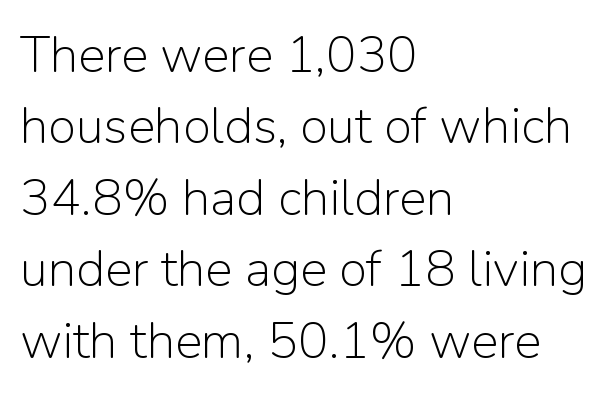
Q: Is the text bold? A: No.
Q: Is the text italic (slanted)? A: No, it is upright.
Q: Is the typeface a serif or a sans-serif typeface? A: Sans-serif.
Q: Is the text underlined? A: No.
Q: How is the paragraph aligned? A: Left-aligned.
Q: Is the spacing between letters normal or unusually wide? A: Normal.
Q: Is the spacing between lines tight, normal or loose? A: Normal.
Q: Width (condensed, normal, or wide)? A: Normal.
Q: Stroke contrast? A: Low.
Q: x-height? A: Medium.
Q: Monospaced? A: No.
